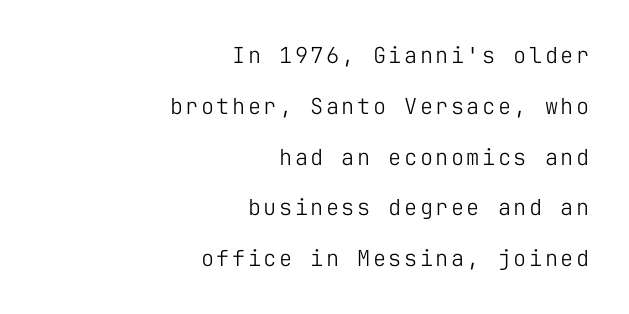
Q: Is the text bold? A: No.
Q: Is the text italic (slanted)? A: No, it is upright.
Q: Is the text underlined? A: No.
Q: How is the paragraph aligned? A: Right-aligned.
Q: Is the spacing between lines tight, normal or loose? A: Loose.
